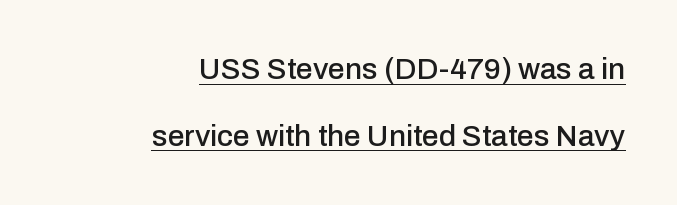
The image shows 30 px sans-serif type, upright; set right-aligned, loose line spacing (2.22x), normal letter spacing, underlined; low stroke contrast and a medium x-height.
